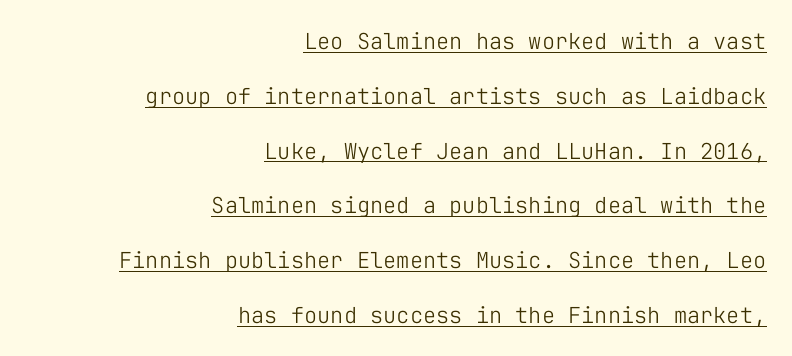
{"italic": "no", "bold": "no", "underline": "yes", "align": "right", "line_spacing": "loose", "line_spacing_ratio": 2.49, "letter_spacing": "normal", "letter_spacing_em": 0.0, "glyph_px": 22}
